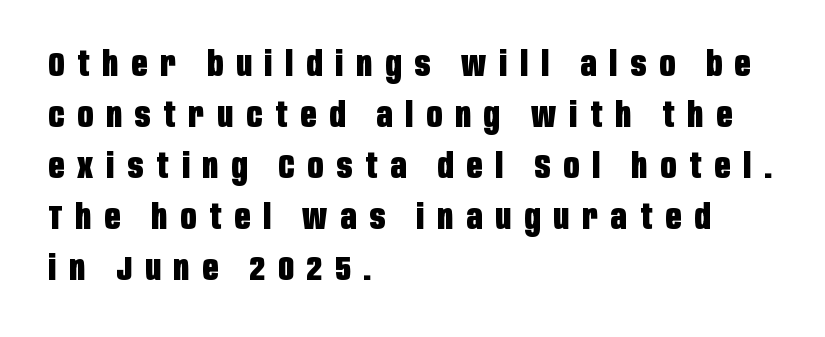
{"serif": "no", "italic": "no", "bold": "yes", "weight": "heavy", "width": "condensed", "stroke_contrast": "low", "x_height": "large", "monospaced": "no", "underline": "no", "align": "left", "line_spacing": "normal", "line_spacing_ratio": 1.5, "letter_spacing": "wide", "letter_spacing_em": 0.39, "glyph_px": 34}
